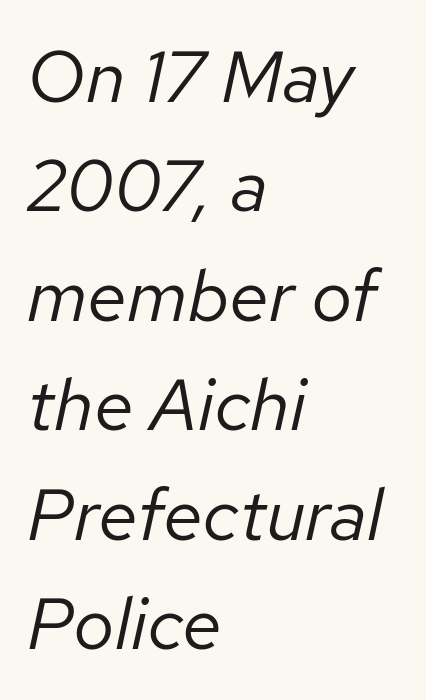
The space between consecutive lines is moderate. Words float on clear page, feet unadorned. How are the letters spaced? Ordinarily, with no added tracking. The passage is arranged the way most books set body copy — flush left. Designer's note — italics engaged.
